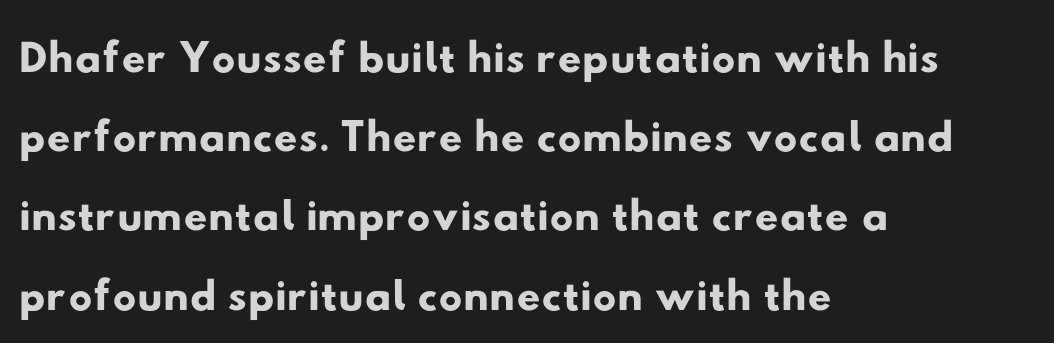
Q: Is the typeface a serif or a sans-serif typeface? A: Sans-serif.
Q: Is the text underlined? A: No.
Q: How is the paragraph aligned? A: Left-aligned.
Q: Is the spacing between letters normal or unusually wide? A: Normal.
Q: Width (condensed, normal, or wide)? A: Wide.
Q: Stroke contrast? A: Low.
Q: x-height? A: Small.
Q: Monospaced? A: No.
